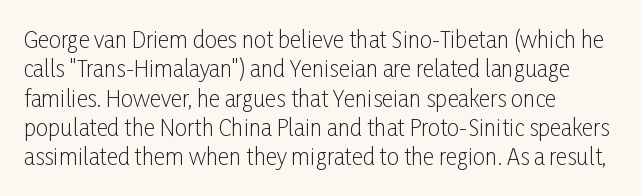
The image shows 22 px text type, upright; set left-aligned, normal line spacing (1.33x), normal letter spacing, not underlined.
